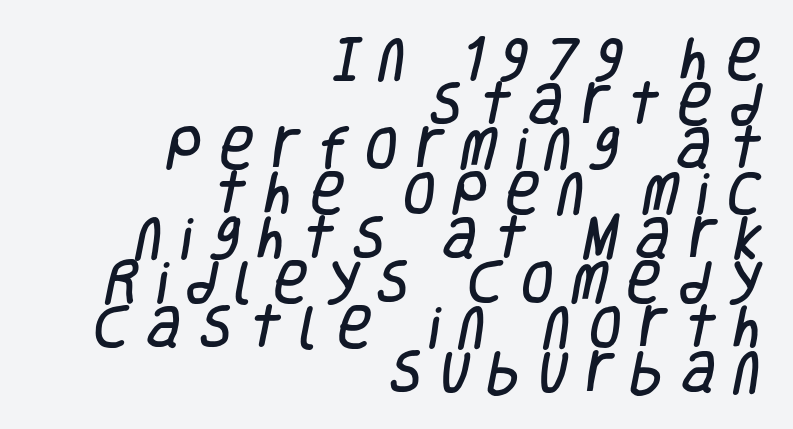
The image shows 47 px condensed sans-serif type; set right-aligned, tight line spacing (0.95x), unusually wide letter spacing (+0.39 em), not underlined; low stroke contrast and a large x-height.
